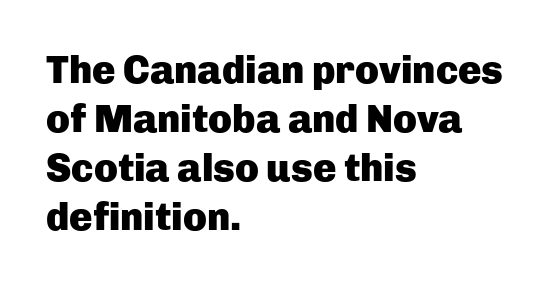
{"serif": "no", "italic": "no", "bold": "yes", "weight": "heavy", "width": "normal", "stroke_contrast": "low", "x_height": "medium", "monospaced": "no", "underline": "no", "align": "left", "line_spacing": "normal", "line_spacing_ratio": 1.26, "letter_spacing": "normal", "letter_spacing_em": 0.0, "glyph_px": 39}
